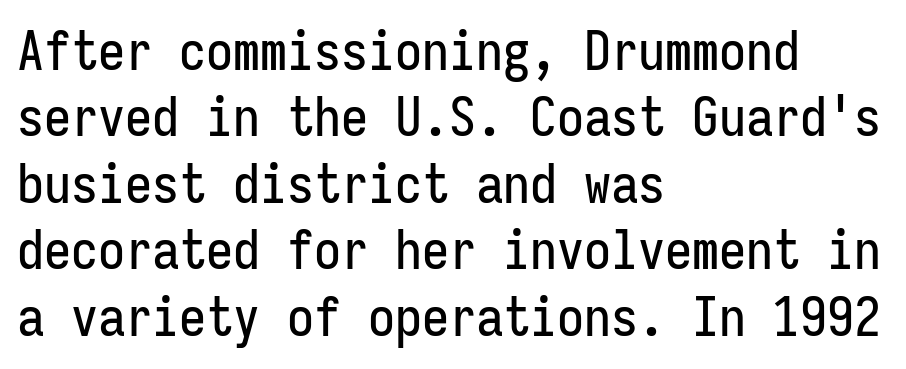
The image shows 54 px condensed sans-serif type, upright, monospaced; set left-aligned, line spacing 1.23x, normal letter spacing, not underlined; low stroke contrast and a medium x-height.
